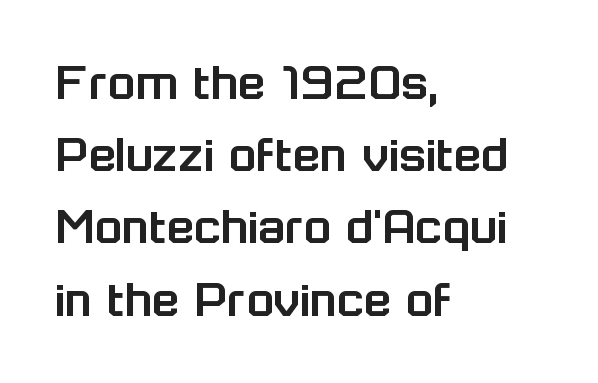
The image shows 56 px sans-serif type, upright; set left-aligned, normal line spacing (1.29x), normal letter spacing, not underlined; low stroke contrast and a medium x-height.
